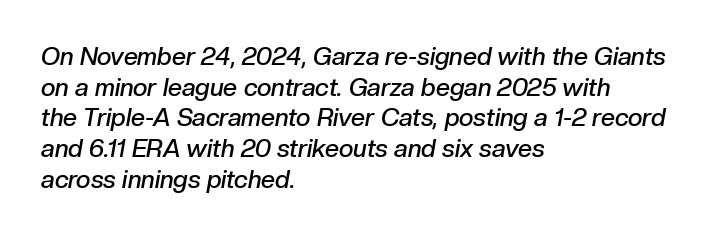
These lines carry some extra weight — a demibold, not a full bold. Type without underlining. Nobody touched the tracking dial on this one. Italic? Definitely — the glyphs are oblique. These lines are set flush left with a ragged right edge.
